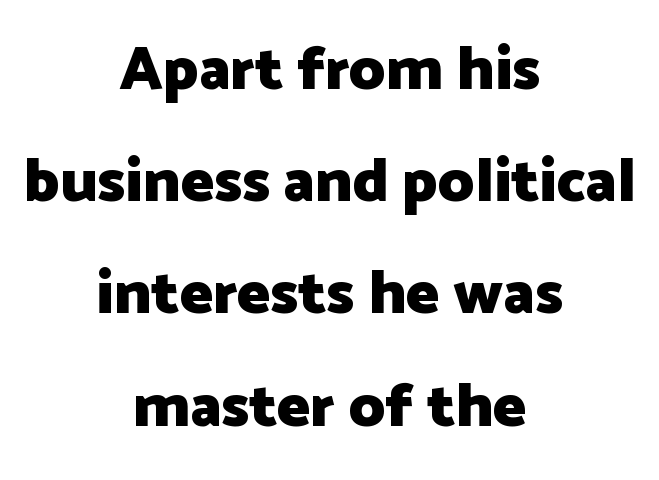
{"serif": "no", "italic": "no", "bold": "yes", "weight": "heavy", "width": "normal", "stroke_contrast": "low", "x_height": "medium", "monospaced": "no", "underline": "no", "align": "center", "line_spacing_ratio": 1.81, "letter_spacing": "normal", "letter_spacing_em": 0.0, "glyph_px": 62}
